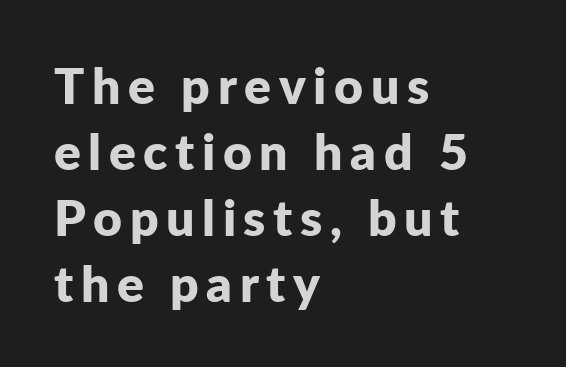
The image shows 50 px bold sans-serif type, upright; set left-aligned, normal line spacing (1.32x), not underlined; low stroke contrast and a medium x-height.
